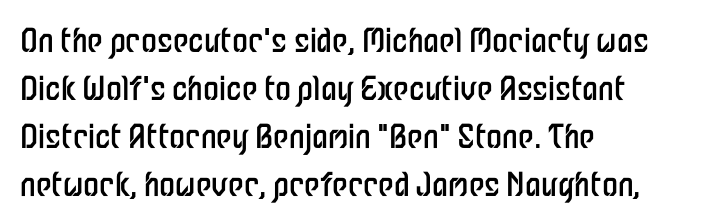
The image shows 32 px regular-weight, condensed sans-serif type, upright; set left-aligned, normal line spacing (1.5x), normal letter spacing, not underlined; low stroke contrast and a medium x-height.
